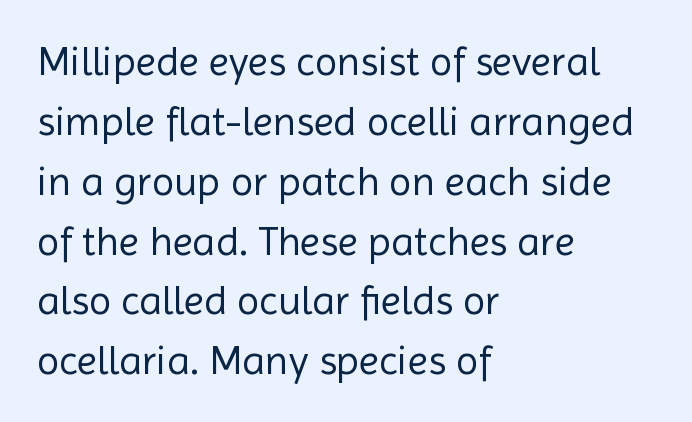
The image shows 41 px regular-weight sans-serif type, upright; set left-aligned, normal line spacing (1.46x), normal letter spacing, not underlined; a medium x-height.
